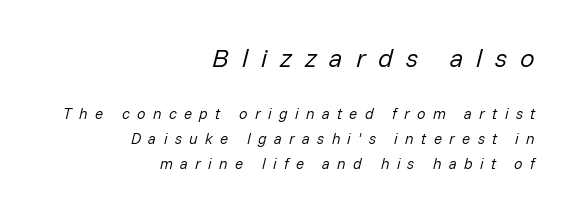
{"italic": "yes", "lean": "right", "slant_degrees": 14, "bold": "no", "underline": "no", "align": "right", "line_spacing": "normal", "line_spacing_ratio": 1.64, "letter_spacing": "wide", "letter_spacing_em": 0.49, "larger_block": "first", "size_ratio": 1.73, "glyph_px": 26}
